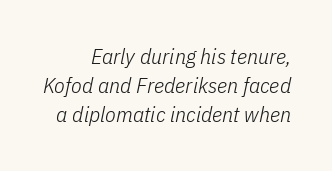
The image shows 22 px text type, italic (leaning right); set right-aligned, normal line spacing (1.32x), normal letter spacing, not underlined.
